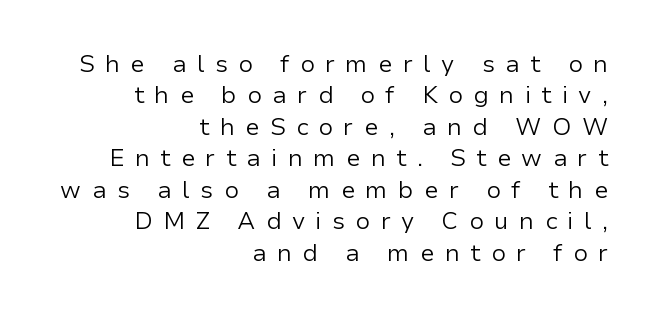
The image shows 24 px text type, upright; set right-aligned, normal line spacing (1.31x), unusually wide letter spacing (+0.43 em), not underlined.
